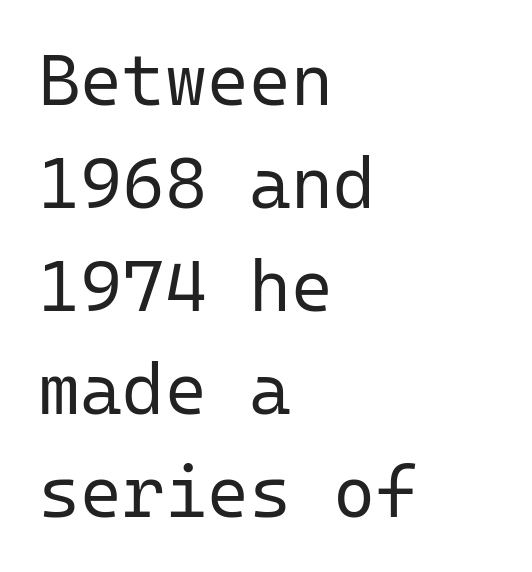
{"serif": "no", "italic": "no", "bold": "no", "weight": "regular", "width": "normal", "stroke_contrast": "low", "x_height": "medium", "monospaced": "yes", "underline": "no", "align": "left", "line_spacing": "normal", "line_spacing_ratio": 1.43, "letter_spacing": "normal", "letter_spacing_em": 0.0, "glyph_px": 72}
